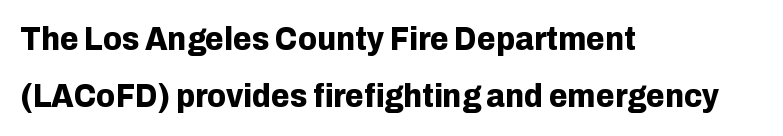
Q: Is the text bold? A: Yes.
Q: Is the text italic (slanted)? A: No, it is upright.
Q: Is the typeface a serif or a sans-serif typeface? A: Sans-serif.
Q: Is the text underlined? A: No.
Q: How is the paragraph aligned? A: Left-aligned.
Q: Is the spacing between letters normal or unusually wide? A: Normal.
Q: Is the spacing between lines tight, normal or loose? A: Normal.
Q: Width (condensed, normal, or wide)? A: Normal.
Q: Stroke contrast? A: Low.
Q: x-height? A: Medium.
Q: Monospaced? A: No.
